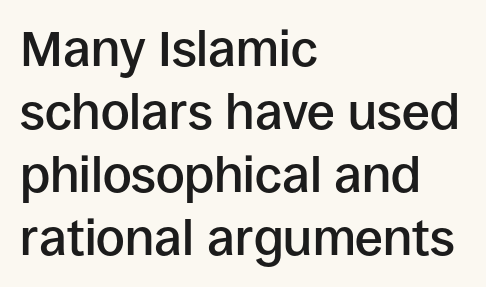
Q: Is the text bold? A: Semi-bold.
Q: Is the text italic (slanted)? A: No, it is upright.
Q: Is the typeface a serif or a sans-serif typeface? A: Sans-serif.
Q: Is the text underlined? A: No.
Q: How is the paragraph aligned? A: Left-aligned.
Q: Is the spacing between letters normal or unusually wide? A: Normal.
Q: Is the spacing between lines tight, normal or loose? A: Normal.
Q: Width (condensed, normal, or wide)? A: Normal.
Q: Stroke contrast? A: Low.
Q: x-height? A: Large.
Q: Monospaced? A: No.
